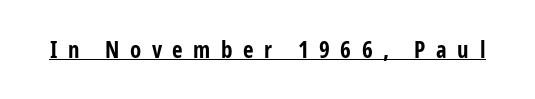
The image shows 23 px bold type, upright; set unusually wide letter spacing (+0.46 em), underlined.
